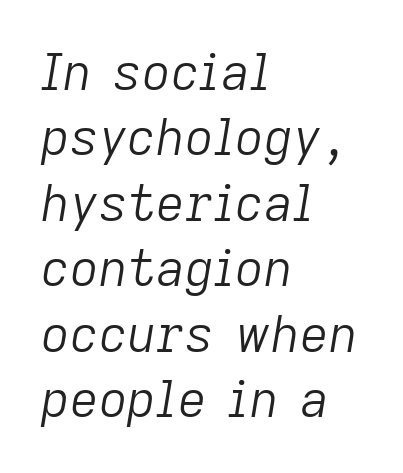
The passage shown stacks its lines at a standard gap. Each line starts at the same left margin while the right side varies. You could not count columns in this text — the font is proportionally spaced. Heaviness? Minimal to ordinary, like unemphasized prose. These lines keep a tight, regular rhythm from letter to letter. Decoration check: the copy has no underline.
